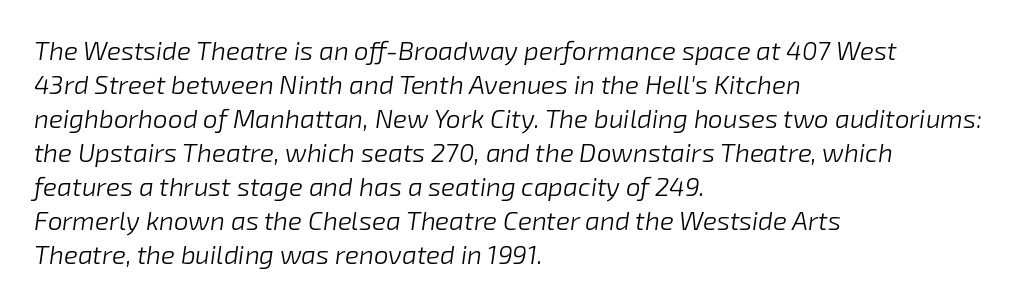
{"italic": "yes", "lean": "right", "slant_degrees": 8, "bold": "no", "underline": "no", "align": "left", "line_spacing": "normal", "line_spacing_ratio": 1.31, "letter_spacing": "normal", "letter_spacing_em": 0.0, "glyph_px": 26}
